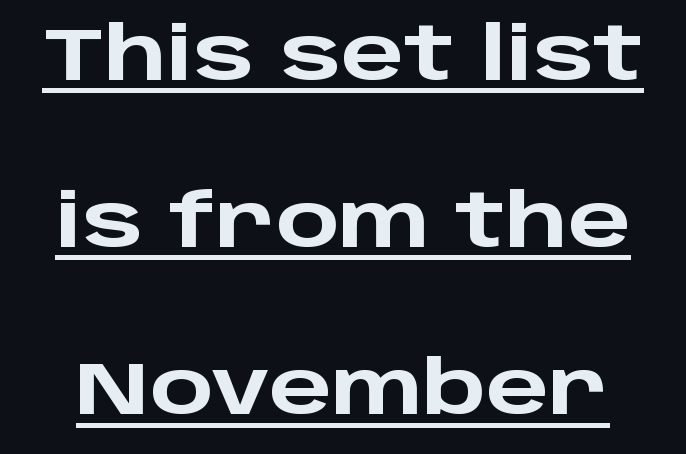
{"serif": "no", "italic": "no", "bold": "yes", "weight": "heavy", "width": "wide", "stroke_contrast": "low", "x_height": "large", "monospaced": "no", "underline": "yes", "line_spacing": "loose", "line_spacing_ratio": 2.26, "letter_spacing": "normal", "letter_spacing_em": 0.0, "glyph_px": 74}
